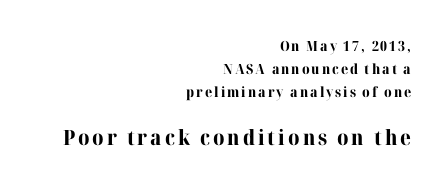
Q: Is the text bold? A: Yes.
Q: Is the text italic (slanted)? A: No, it is upright.
Q: Is the text underlined? A: No.
Q: How is the paragraph aligned? A: Right-aligned.
Q: Is the spacing between lines tight, normal or loose? A: Normal.
Q: Which block of text is set in a larger size, the first (top) or the second (bottom)? A: The second (bottom) one.
